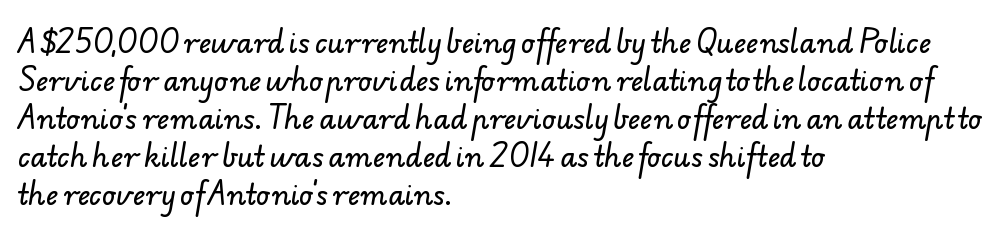
The image shows 27 px text type; set left-aligned, normal line spacing (1.41x), normal letter spacing, not underlined.
